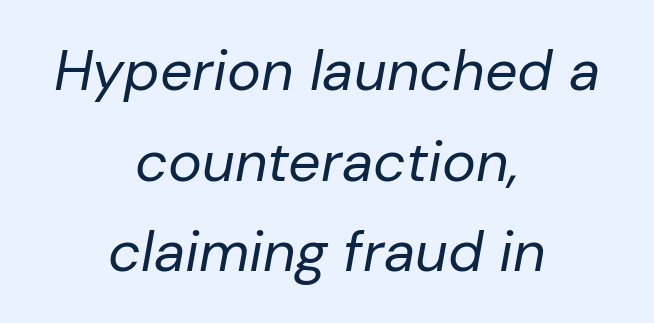
{"italic": "yes", "lean": "right", "slant_degrees": 10, "bold": "no", "weight": "regular", "width": "normal", "stroke_contrast": "low", "x_height": "medium", "monospaced": "no", "underline": "no", "align": "center", "line_spacing": "normal", "line_spacing_ratio": 1.59, "letter_spacing": "normal", "letter_spacing_em": 0.0, "glyph_px": 57}
